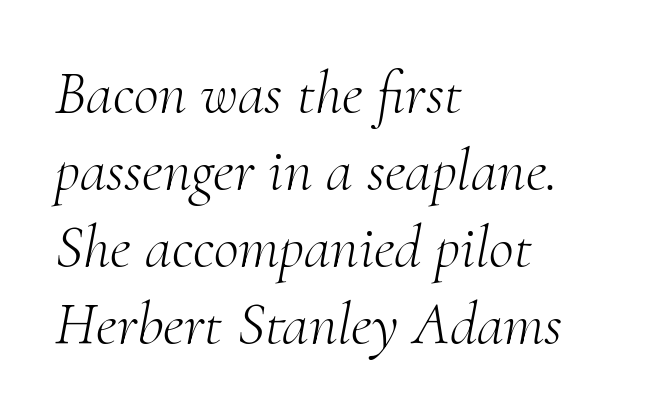
{"serif": "yes", "italic": "yes", "lean": "right", "slant_degrees": 10, "bold": "no", "weight": "light", "width": "normal", "stroke_contrast": "medium", "x_height": "small", "monospaced": "no", "underline": "no", "align": "left", "line_spacing": "normal", "line_spacing_ratio": 1.26, "letter_spacing": "normal", "letter_spacing_em": 0.0, "glyph_px": 61}
